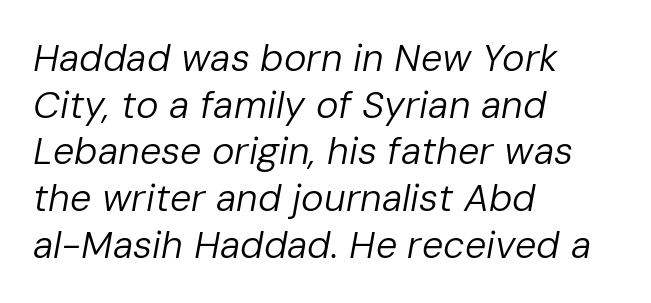
The image shows 38 px regular-weight type, italic (leaning right); set left-aligned, line spacing 1.23x, normal letter spacing, not underlined; low stroke contrast and a medium x-height.
